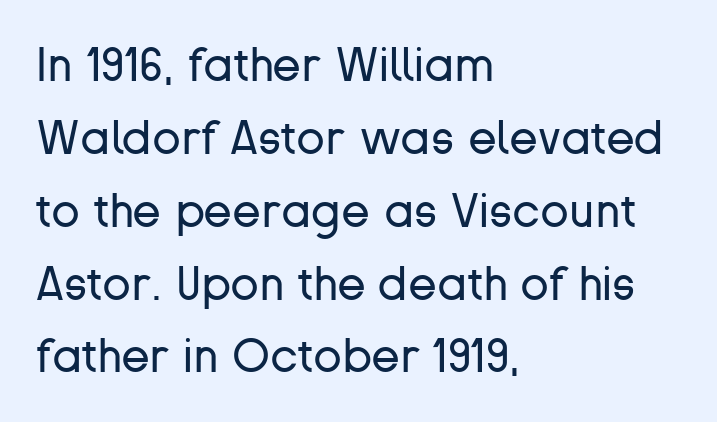
Only glyphs here, with clear space below each row. Weight class: somewhere from thin through regular. Do the characters align in a grid? No, the font is proportional. A typesetter would label this face a sans. How would I describe the line gaps? Plain and ordinary. In terms of letterspacing, this is plain default setting.
